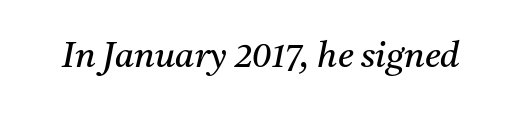
Each word holds together tightly as a unit, with standard inter-letter gaps. The passage shown is not underscored anywhere. The characters display serif detailing at their extremities. These lines are rendered in a variable-pitch font.
